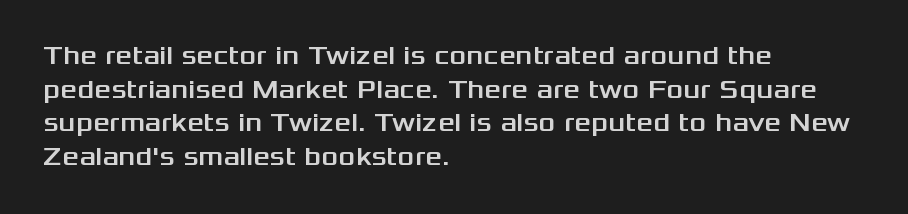
The zone under the glyphs is completely vacant. Line starts are locked; line ends wander. Look at the tracking — it's just the regular setting, nothing added. Horizontal bands of white between lines are of average thickness.
